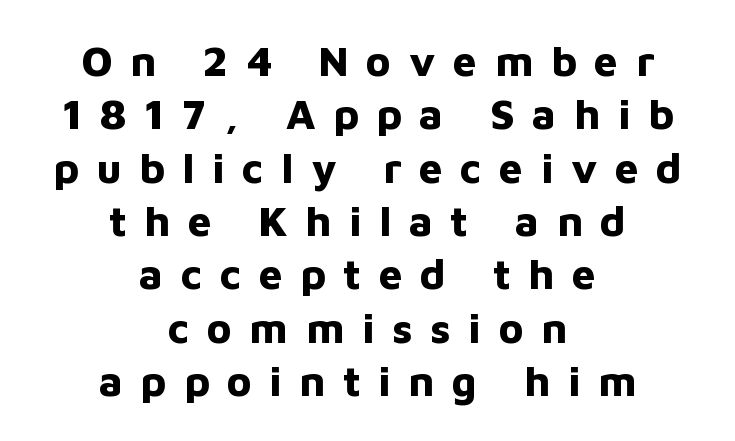
The image shows 42 px bold sans-serif type, upright; set centered, normal line spacing (1.27x), unusually wide letter spacing (+0.42 em), not underlined; low stroke contrast and a medium x-height.
